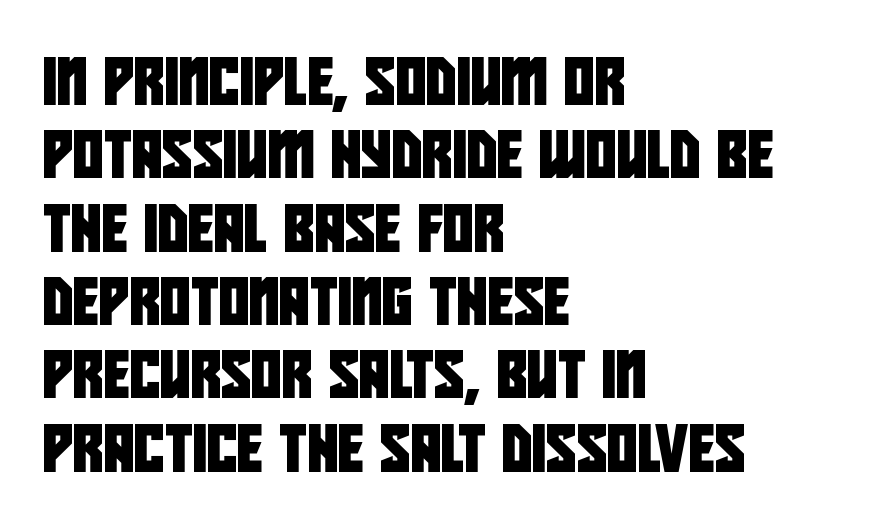
The image shows 47 px condensed sans-serif type; set left-aligned, normal line spacing (1.56x), normal letter spacing, not underlined; low stroke contrast and a large x-height.
